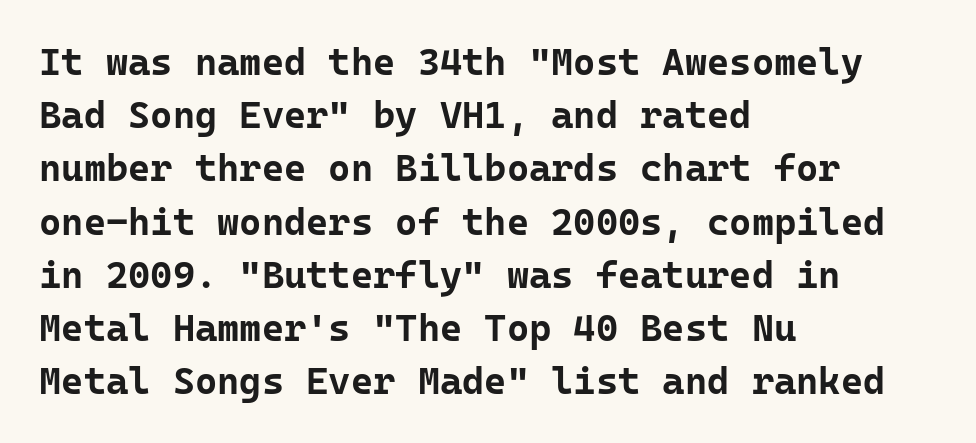
Q: Is the text bold? A: Yes.
Q: Is the text italic (slanted)? A: No, it is upright.
Q: Is the typeface a serif or a sans-serif typeface? A: Sans-serif.
Q: Is the text underlined? A: No.
Q: How is the paragraph aligned? A: Left-aligned.
Q: Is the spacing between letters normal or unusually wide? A: Normal.
Q: Is the spacing between lines tight, normal or loose? A: Normal.
Q: Width (condensed, normal, or wide)? A: Normal.
Q: Stroke contrast? A: Low.
Q: x-height? A: Medium.
Q: Monospaced? A: Yes.
